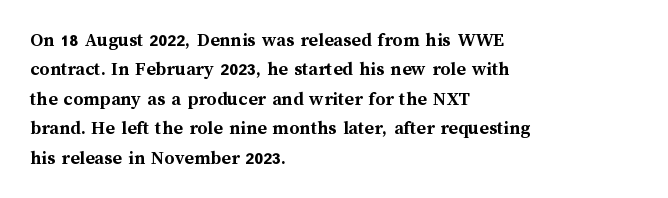
Emphasis by weight is at full strength: bold. The glyphs are unaccompanied by any horizontal stroke below them. Nothing unusual about the tracking: characters are spaced as the font intends. Do the letters lean? They stand straight. Every row of glyphs begins at an identical x-position on the left.
